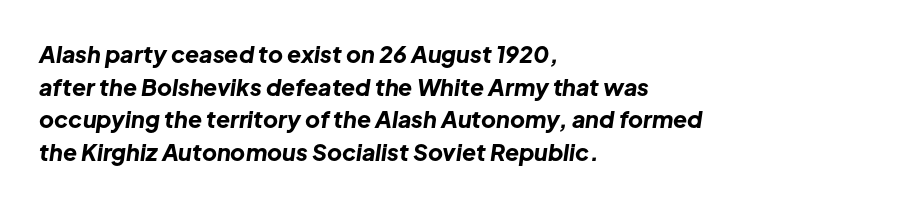
What's the leading like? Ordinary, nothing unusual. No extra tracking has been applied to these lines. The baseline area is clear. A student would call this left alignment; a typographer would say flush left, rag right. Typographic density is high because the face is bold.
